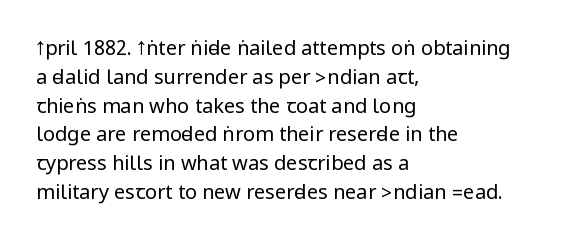
Q: Is the text bold? A: No.
Q: Is the text italic (slanted)? A: No, it is upright.
Q: Is the text underlined? A: No.
Q: How is the paragraph aligned? A: Left-aligned.
Q: Is the spacing between letters normal or unusually wide? A: Normal.
Q: Is the spacing between lines tight, normal or loose? A: Normal.
